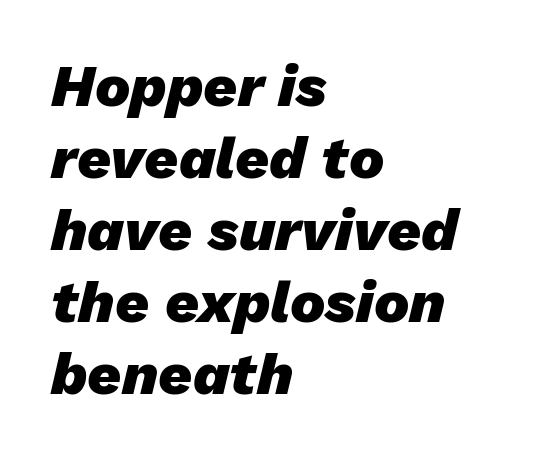
The image shows 59 px heavy type, italic (leaning right); set left-aligned, line spacing 1.22x, normal letter spacing, not underlined; low stroke contrast and a medium x-height.
